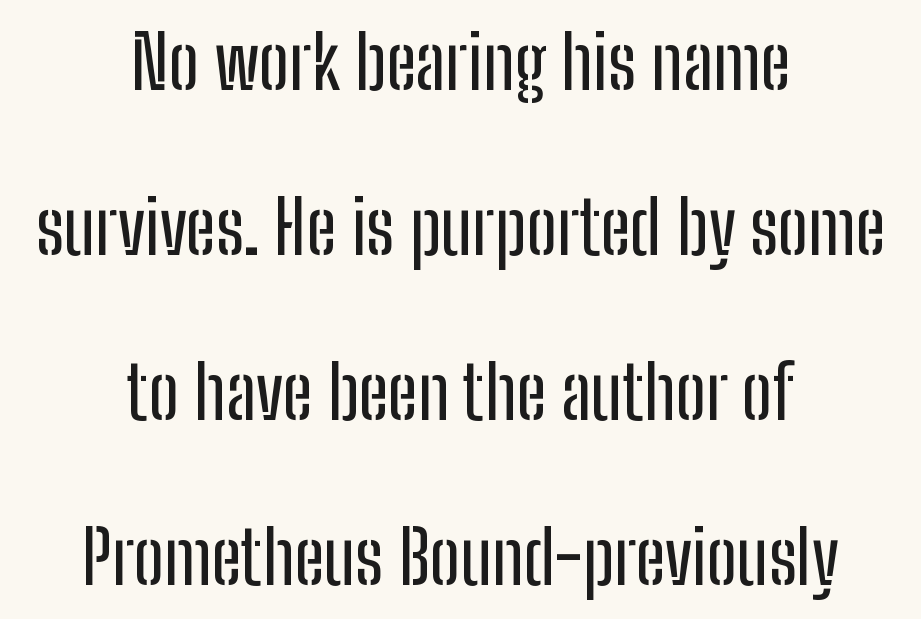
Q: Is the text italic (slanted)? A: No, it is upright.
Q: Is the typeface a serif or a sans-serif typeface? A: Sans-serif.
Q: Is the text underlined? A: No.
Q: How is the paragraph aligned? A: Centered.
Q: Is the spacing between letters normal or unusually wide? A: Normal.
Q: Is the spacing between lines tight, normal or loose? A: Loose.
Q: Width (condensed, normal, or wide)? A: Condensed.
Q: Stroke contrast? A: Low.
Q: x-height? A: Medium.
Q: Monospaced? A: No.
